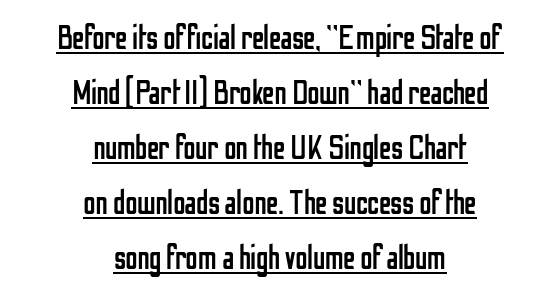
The image shows 34 px regular-weight, condensed sans-serif type, upright; set centered, normal line spacing (1.62x), normal letter spacing, underlined; low stroke contrast and a medium x-height.
